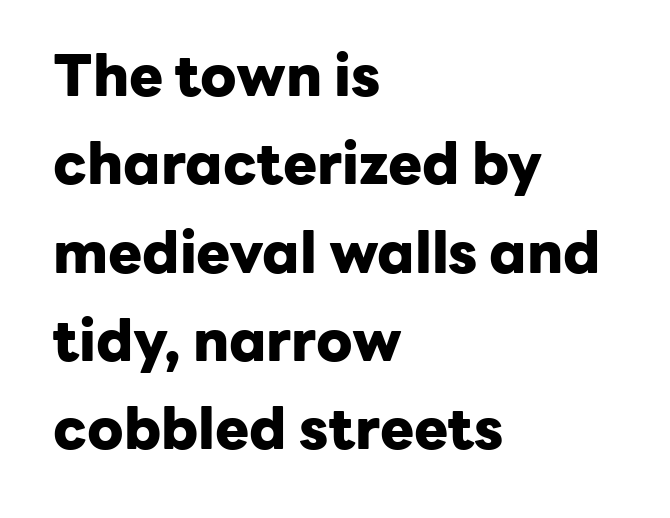
Q: Is the text bold? A: Yes.
Q: Is the text italic (slanted)? A: No, it is upright.
Q: Is the typeface a serif or a sans-serif typeface? A: Sans-serif.
Q: Is the text underlined? A: No.
Q: How is the paragraph aligned? A: Left-aligned.
Q: Is the spacing between letters normal or unusually wide? A: Normal.
Q: Is the spacing between lines tight, normal or loose? A: Normal.
Q: Width (condensed, normal, or wide)? A: Normal.
Q: Stroke contrast? A: Low.
Q: x-height? A: Medium.
Q: Monospaced? A: No.
